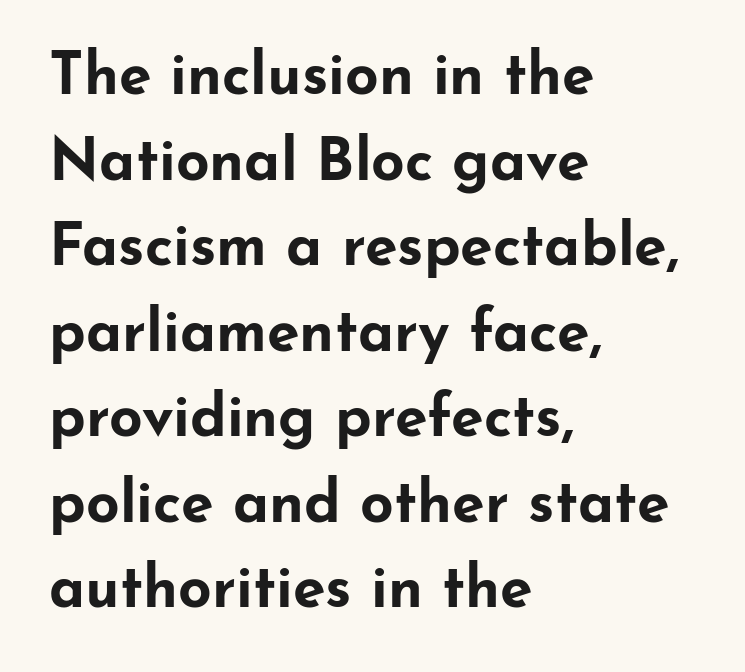
{"serif": "no", "italic": "no", "bold": "yes", "weight": "bold", "width": "wide", "stroke_contrast": "low", "x_height": "small", "monospaced": "no", "underline": "no", "align": "left", "line_spacing": "normal", "line_spacing_ratio": 1.45, "letter_spacing": "normal", "letter_spacing_em": 0.0, "glyph_px": 59}
